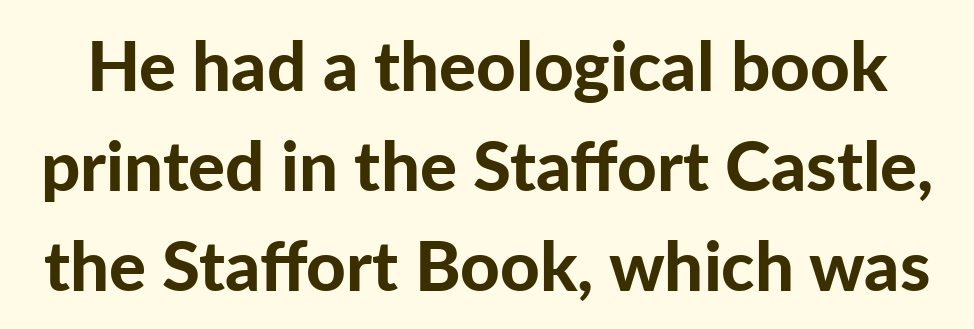
The image shows 69 px bold sans-serif type, upright; set normal line spacing (1.45x), normal letter spacing, not underlined; low stroke contrast and a medium x-height.
